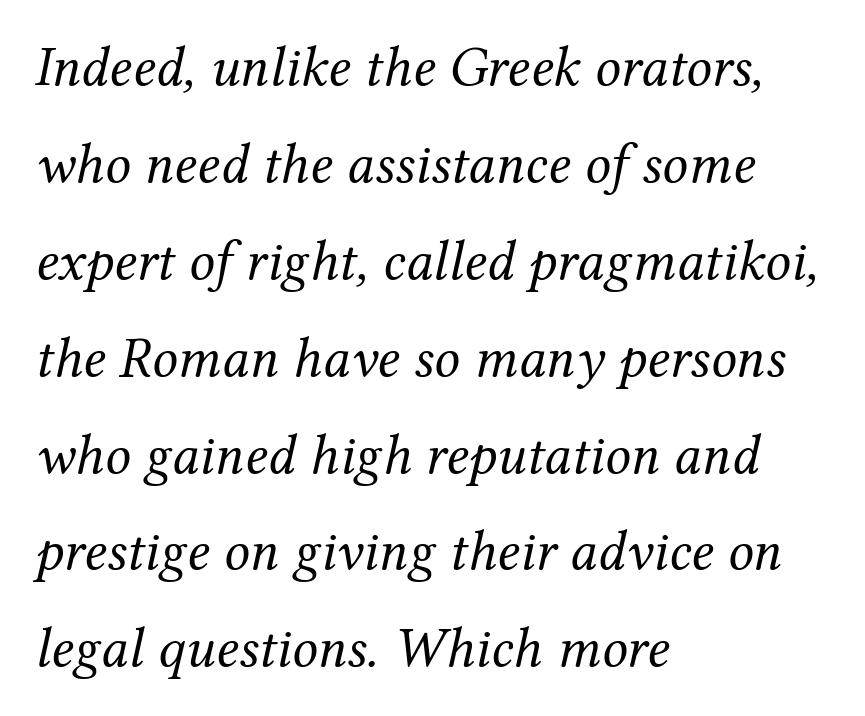
No letter is thick-stroked: the sample isn't bold. Looks like regular typesetting: each glyph gets only the width it needs. I'd call this a serif setting — the letters wear small feet. The line-height multiplier appears to be the usual default.
